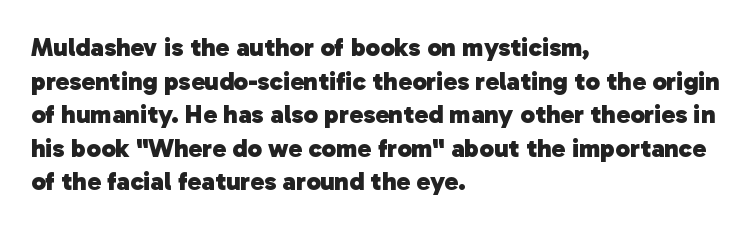
Unmarked baselines from the first word to the last. Line starts are locked; line ends wander. The characters look thick and weighty, a clear bold. Rows of type keep a routine distance in the vertical direction.
